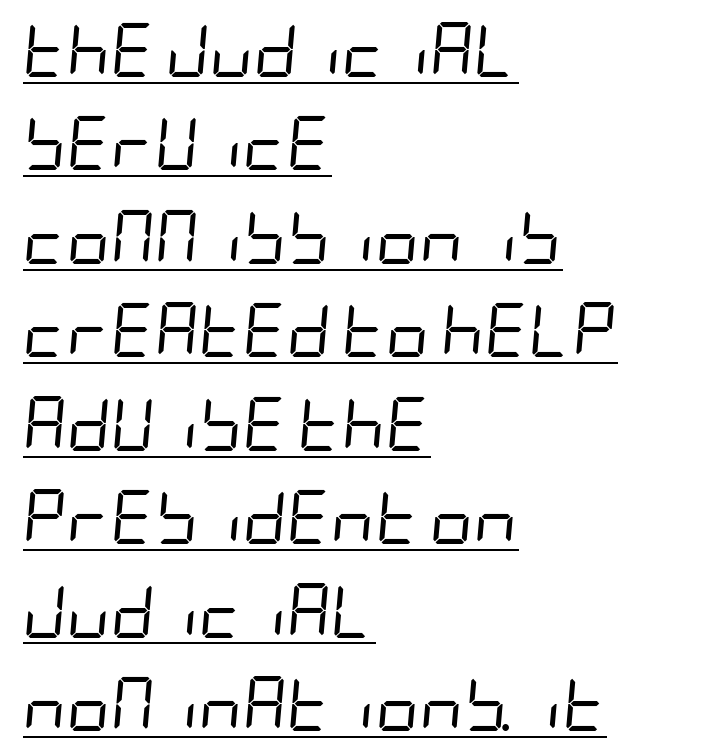
The image shows 54 px regular-weight, condensed type, italic (leaning right); set left-aligned, line spacing 1.73x, normal letter spacing, underlined; low stroke contrast and a large x-height.
